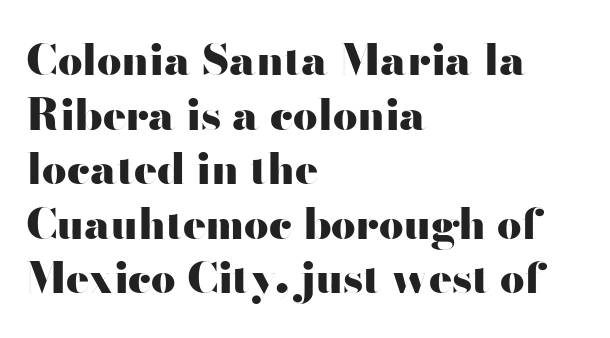
Q: Is the text bold? A: Yes.
Q: Is the text italic (slanted)? A: No, it is upright.
Q: Is the typeface a serif or a sans-serif typeface? A: Sans-serif.
Q: Is the text underlined? A: No.
Q: How is the paragraph aligned? A: Left-aligned.
Q: Is the spacing between letters normal or unusually wide? A: Normal.
Q: Is the spacing between lines tight, normal or loose? A: Normal.
Q: Width (condensed, normal, or wide)? A: Wide.
Q: Stroke contrast? A: High.
Q: x-height? A: Small.
Q: Monospaced? A: No.
